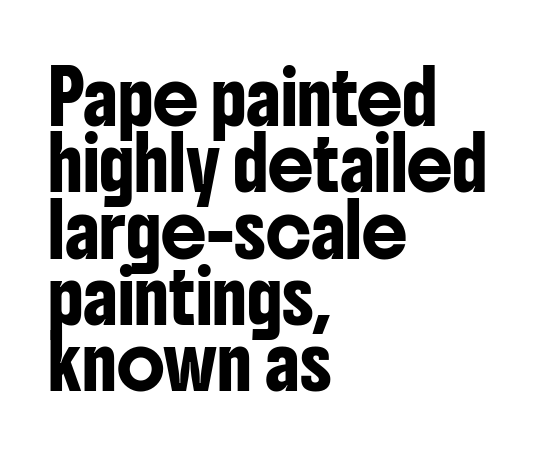
{"serif": "no", "italic": "no", "width": "condensed", "stroke_contrast": "low", "x_height": "medium", "monospaced": "no", "underline": "no", "align": "left", "line_spacing": "normal", "line_spacing_ratio": 1.3, "letter_spacing": "normal", "letter_spacing_em": 0.0, "glyph_px": 51}
